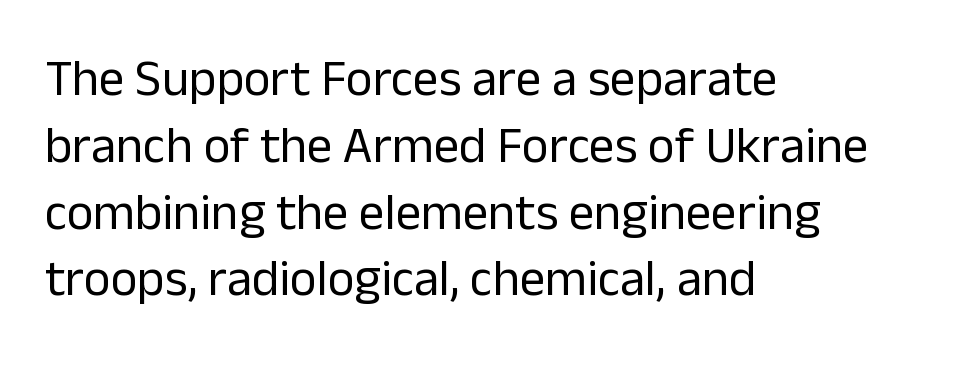
{"serif": "no", "italic": "no", "bold": "no", "weight": "regular", "width": "normal", "stroke_contrast": "low", "x_height": "medium", "monospaced": "no", "underline": "no", "align": "left", "line_spacing": "normal", "line_spacing_ratio": 1.31, "letter_spacing": "normal", "letter_spacing_em": 0.0, "glyph_px": 51}
